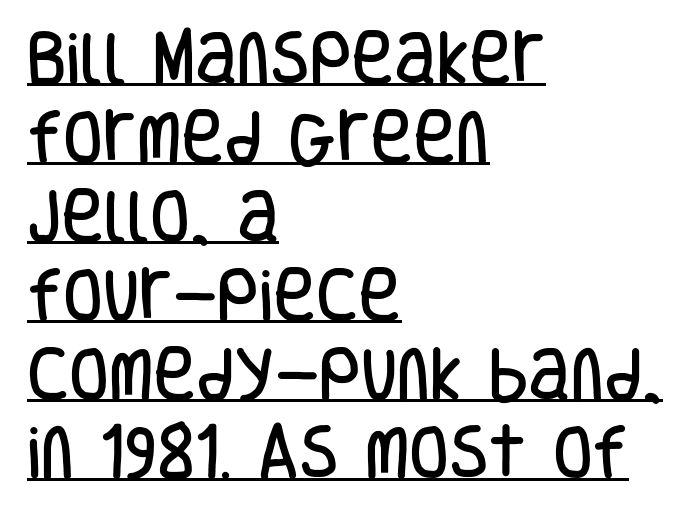
Q: Is the text italic (slanted)? A: No, it is upright.
Q: Is the typeface a serif or a sans-serif typeface? A: Sans-serif.
Q: Is the text underlined? A: Yes.
Q: How is the paragraph aligned? A: Left-aligned.
Q: Is the spacing between letters normal or unusually wide? A: Normal.
Q: Is the spacing between lines tight, normal or loose? A: Normal.
Q: Width (condensed, normal, or wide)? A: Condensed.
Q: Stroke contrast? A: Low.
Q: x-height? A: Large.
Q: Monospaced? A: No.
